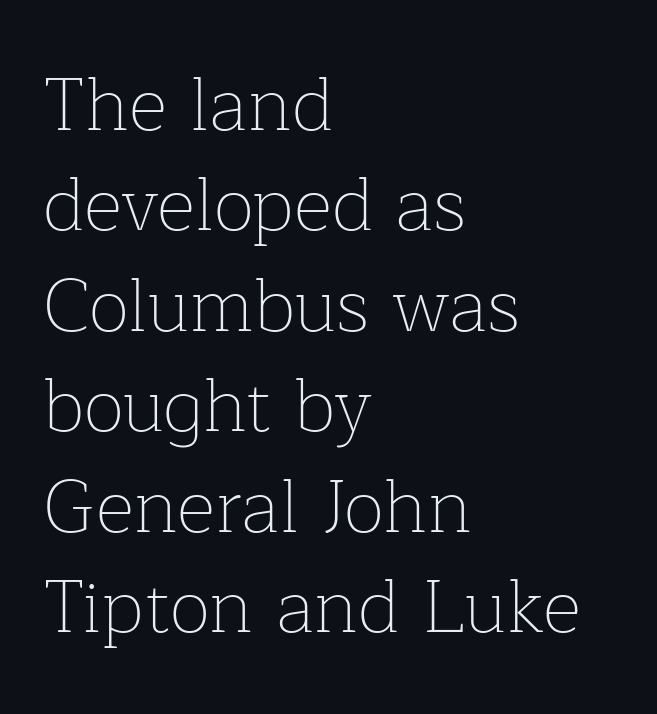
Q: Is the text bold? A: No.
Q: Is the text italic (slanted)? A: No, it is upright.
Q: Is the typeface a serif or a sans-serif typeface? A: Serif.
Q: Is the text underlined? A: No.
Q: How is the paragraph aligned? A: Left-aligned.
Q: Is the spacing between letters normal or unusually wide? A: Normal.
Q: Is the spacing between lines tight, normal or loose? A: Normal.
Q: Width (condensed, normal, or wide)? A: Normal.
Q: Stroke contrast? A: Low.
Q: x-height? A: Medium.
Q: Monospaced? A: No.
